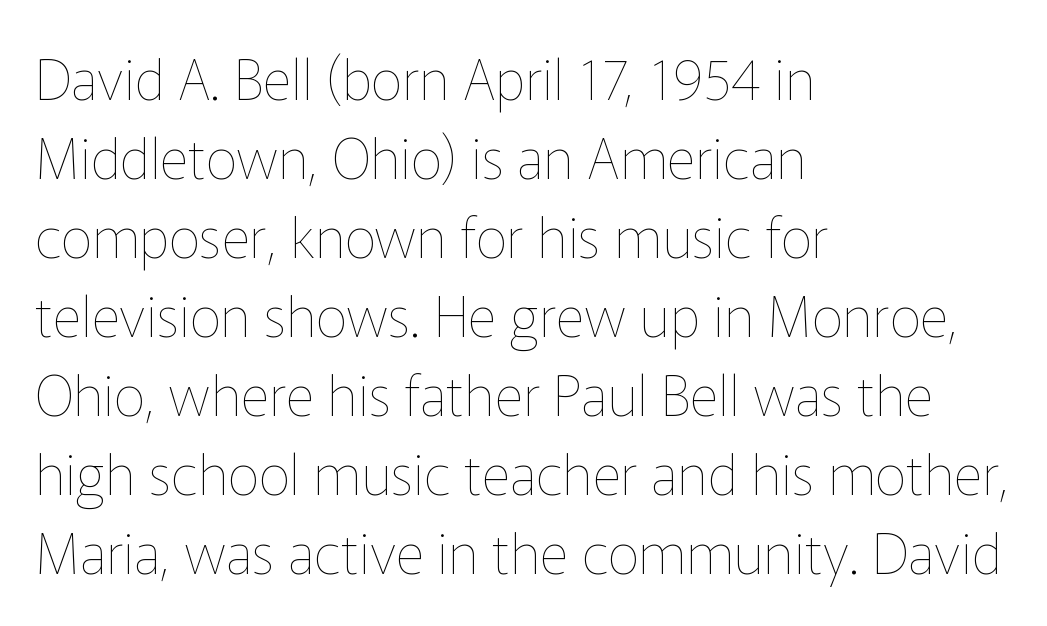
Between one letter and the next there's only the usual sliver of space. The face used here is proportionally spaced, like ordinary book or web type. Leading: standard. This sample uses an upright cut, with every glyph sitting square on the baseline.
